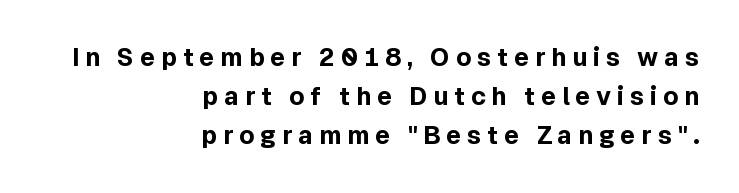
{"italic": "no", "bold": "yes", "underline": "no", "align": "right", "line_spacing": "normal", "line_spacing_ratio": 1.57, "letter_spacing": "wide", "letter_spacing_em": 0.23, "glyph_px": 25}
